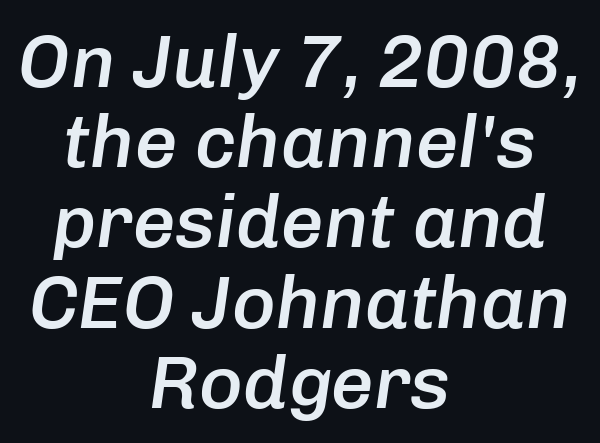
Vertically, the passage feels compressed, each row crowding the next. The compositor balanced each line on the midline. A typesetter would call this proportional, since set widths differ per character. The rendering keeps characters at their native spacing. The string is rendered with underlining switched off.
